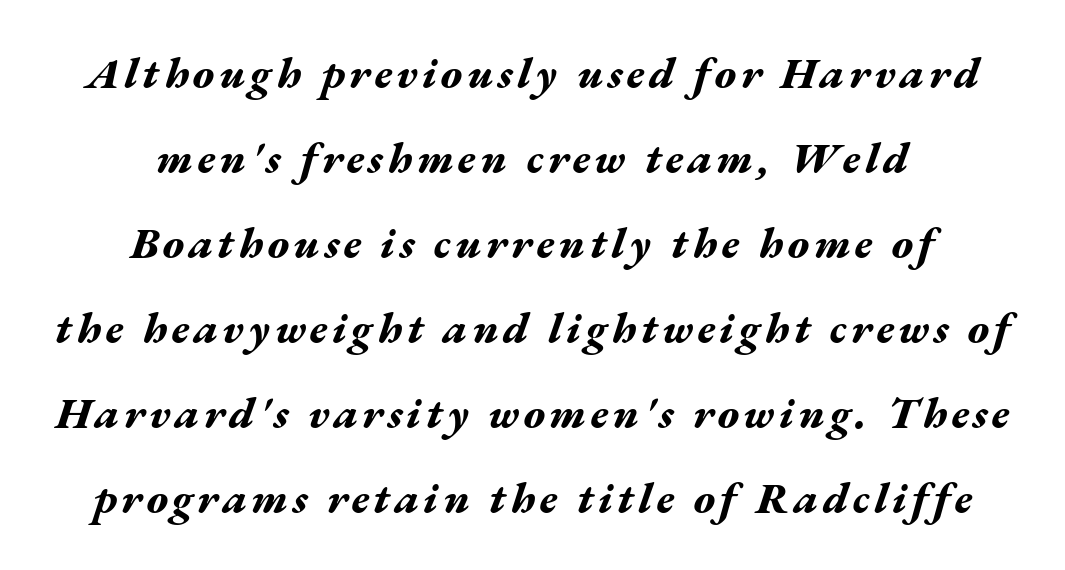
{"italic": "yes", "lean": "right", "slant_degrees": 17, "bold": "yes", "weight": "bold", "width": "wide", "stroke_contrast": "medium", "x_height": "medium", "monospaced": "no", "underline": "no", "align": "center", "line_spacing": "loose", "line_spacing_ratio": 1.93, "glyph_px": 44}
